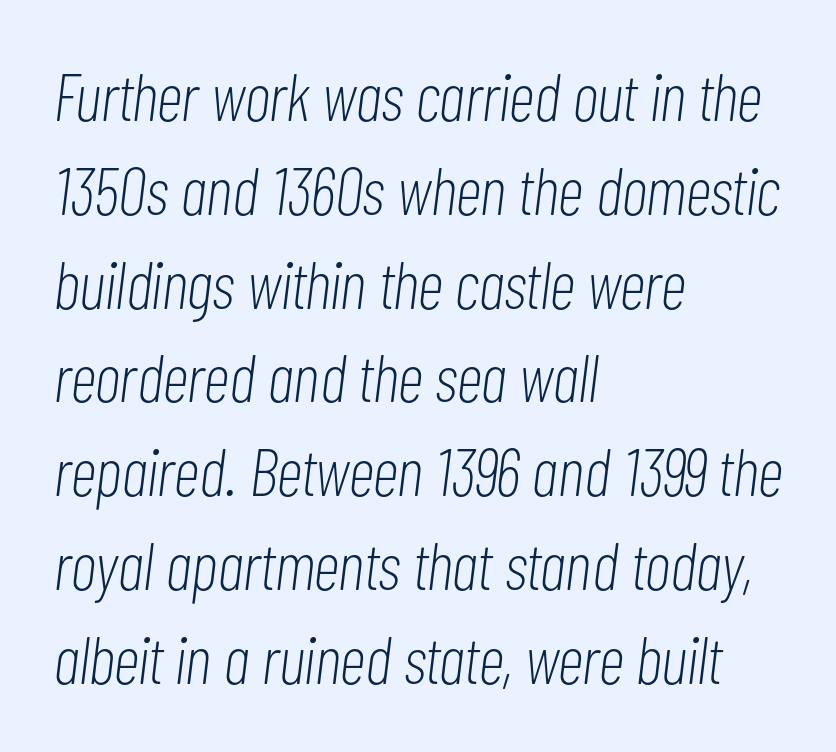
The space directly below the letters is spotless. This rendering uses left alignment, leaving the right contour irregular. The horizontal fit of the characters is conventional and even. The font's italic variant was chosen for this text.
